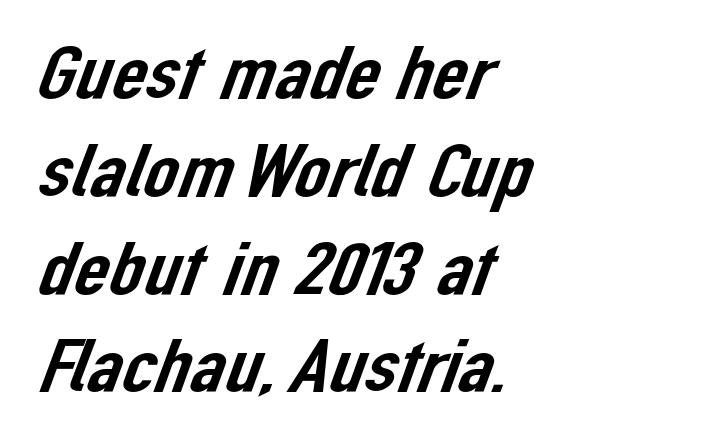
{"serif": "no", "width": "normal", "stroke_contrast": "low", "x_height": "medium", "monospaced": "no", "underline": "no", "align": "left", "line_spacing": "normal", "line_spacing_ratio": 1.27, "letter_spacing": "normal", "letter_spacing_em": 0.0, "glyph_px": 77}
